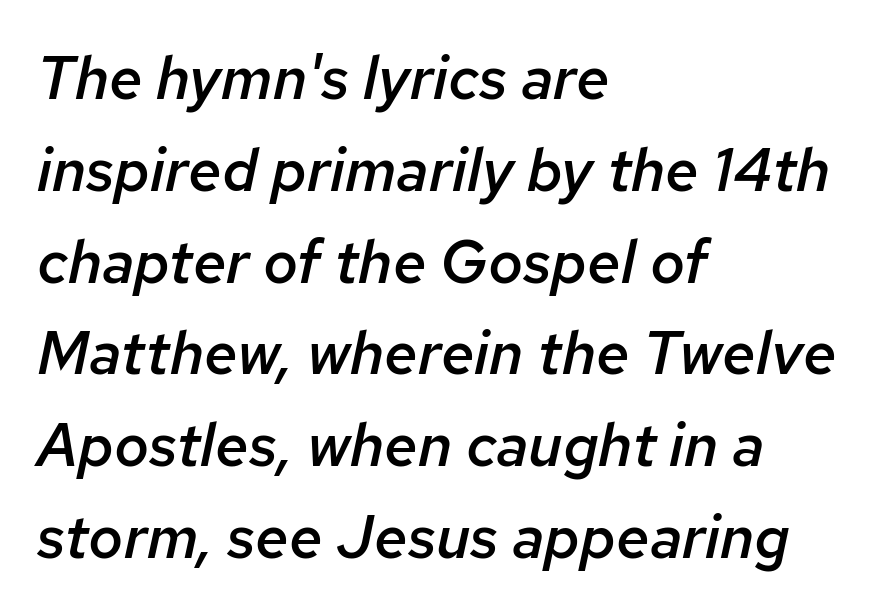
The passage shown leans; its letterforms are oblique. Words float on clear page, feet unadorned. Reading down the column, the eye jumps a familiar distance to each next line. A student would call this left alignment; a typographer would say flush left, rag right. These lines are rendered in a variable-pitch font.
